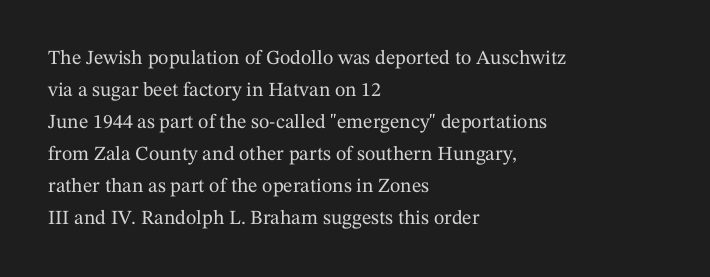
The image shows 20 px text type, upright; set left-aligned, normal line spacing (1.6x), normal letter spacing, not underlined.
